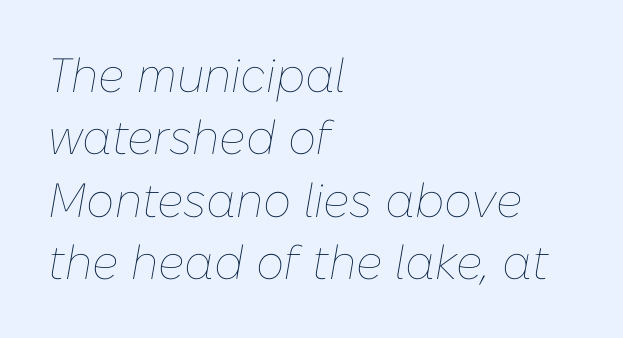
Q: Is the text bold? A: No.
Q: Is the text italic (slanted)? A: Yes, it leans right by about 10 degrees.
Q: Is the text underlined? A: No.
Q: How is the paragraph aligned? A: Left-aligned.
Q: Is the spacing between letters normal or unusually wide? A: Normal.
Q: Is the spacing between lines tight, normal or loose? A: Normal.
Q: Width (condensed, normal, or wide)? A: Normal.
Q: Stroke contrast? A: Low.
Q: x-height? A: Medium.
Q: Monospaced? A: No.
